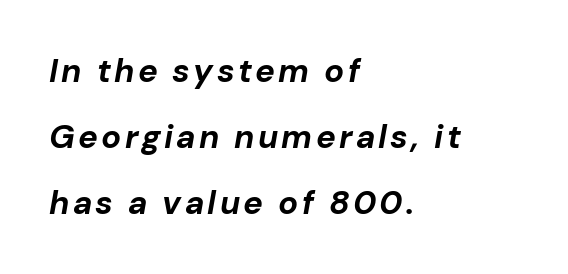
The image shows 33 px bold type, italic (leaning right); set left-aligned, loose line spacing (2.0x), not underlined; low stroke contrast and a medium x-height.
